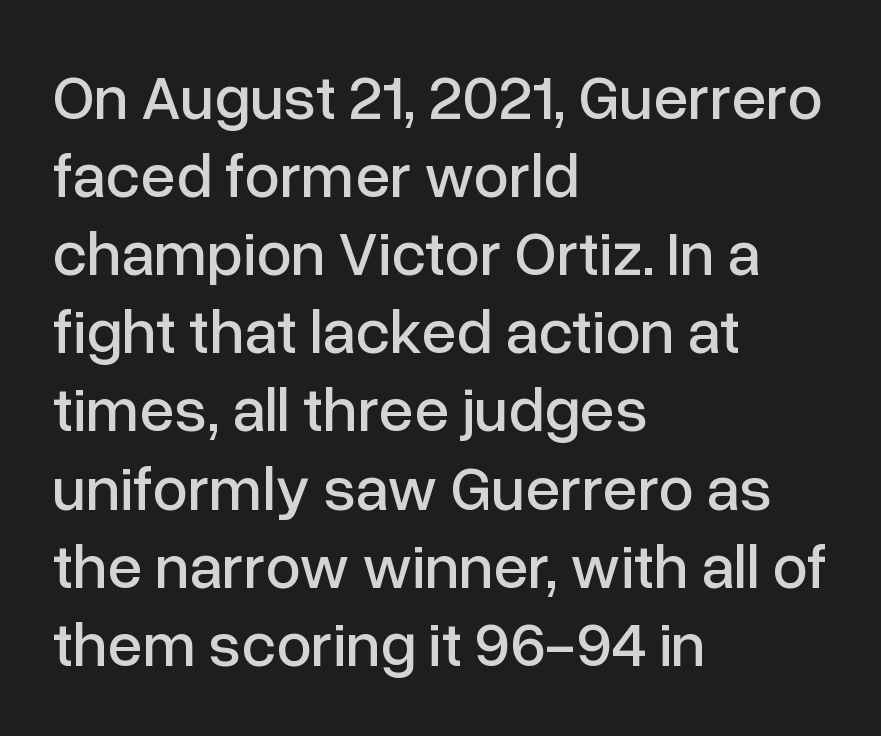
Q: Is the text italic (slanted)? A: No, it is upright.
Q: Is the typeface a serif or a sans-serif typeface? A: Sans-serif.
Q: Is the text underlined? A: No.
Q: How is the paragraph aligned? A: Left-aligned.
Q: Is the spacing between letters normal or unusually wide? A: Normal.
Q: Width (condensed, normal, or wide)? A: Normal.
Q: Stroke contrast? A: Low.
Q: x-height? A: Medium.
Q: Monospaced? A: No.
